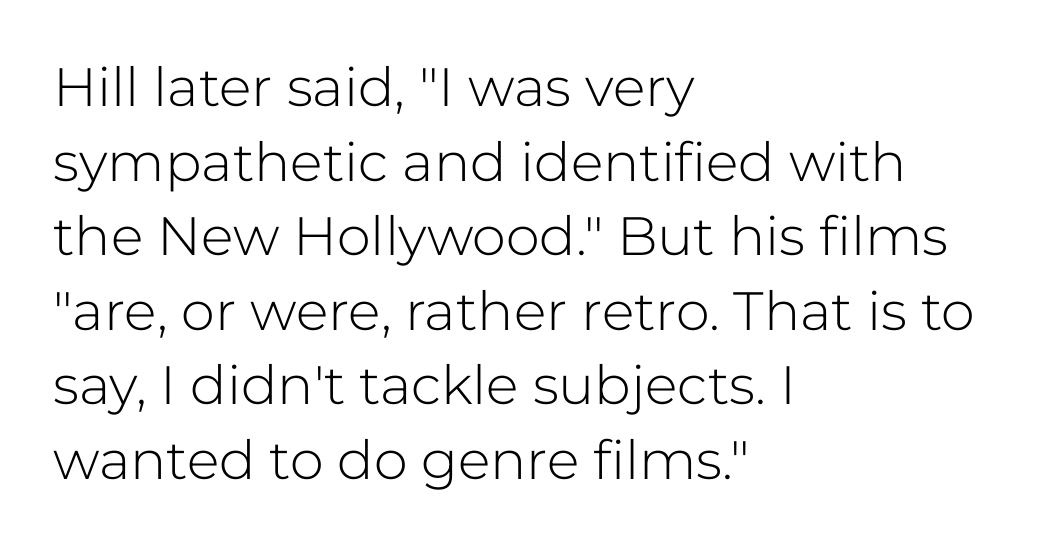
Q: Is the text bold? A: No.
Q: Is the text italic (slanted)? A: No, it is upright.
Q: Is the typeface a serif or a sans-serif typeface? A: Sans-serif.
Q: Is the text underlined? A: No.
Q: How is the paragraph aligned? A: Left-aligned.
Q: Is the spacing between letters normal or unusually wide? A: Normal.
Q: Is the spacing between lines tight, normal or loose? A: Normal.
Q: Width (condensed, normal, or wide)? A: Normal.
Q: Stroke contrast? A: Low.
Q: x-height? A: Medium.
Q: Monospaced? A: No.
